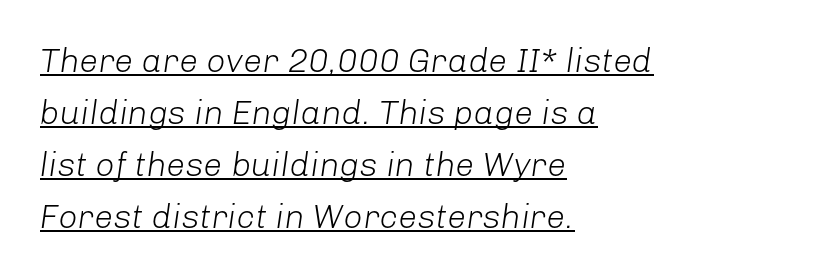
{"italic": "yes", "lean": "right", "slant_degrees": 8, "bold": "no", "weight": "light", "width": "normal", "stroke_contrast": "low", "x_height": "medium", "monospaced": "no", "underline": "yes", "align": "left", "line_spacing": "normal", "line_spacing_ratio": 1.53, "letter_spacing": "normal", "letter_spacing_em": 0.0, "glyph_px": 34}
